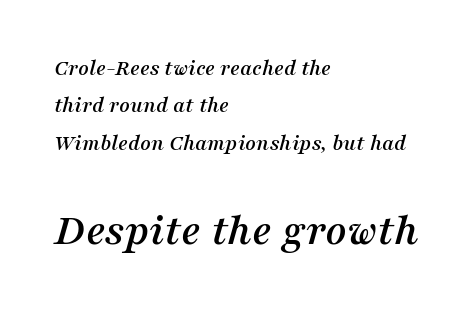
Q: Is the text italic (slanted)? A: Yes, it leans right by about 16 degrees.
Q: Is the typeface a serif or a sans-serif typeface? A: Serif.
Q: Is the text underlined? A: No.
Q: How is the paragraph aligned? A: Left-aligned.
Q: Is the spacing between letters normal or unusually wide? A: Normal.
Q: Is the spacing between lines tight, normal or loose? A: Normal.
Q: Which block of text is set in a larger size, the first (top) or the second (bottom)? A: The second (bottom) one.
Q: Width (condensed, normal, or wide)? A: Normal.
Q: Stroke contrast? A: Medium.
Q: x-height? A: Medium.
Q: Monospaced? A: No.
